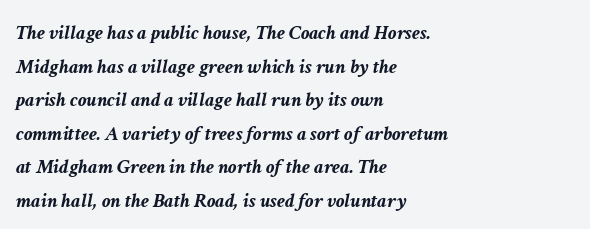
The image shows 21 px bold type, italic (leaning right); set left-aligned, normal line spacing (1.6x), normal letter spacing, not underlined.
